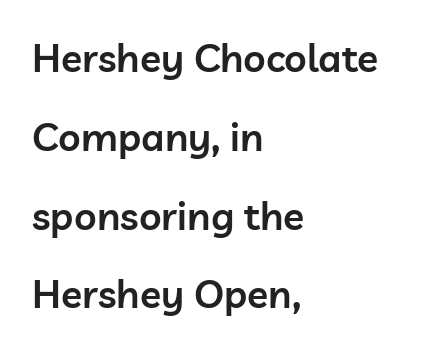
{"serif": "no", "italic": "no", "bold": "semi", "weight": "semibold", "width": "normal", "stroke_contrast": "low", "x_height": "medium", "monospaced": "no", "underline": "no", "align": "left", "line_spacing": "loose", "line_spacing_ratio": 2.02, "letter_spacing": "normal", "letter_spacing_em": 0.0, "glyph_px": 39}
